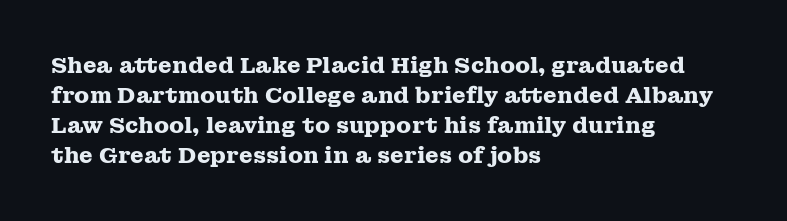
Q: Is the text bold? A: Yes.
Q: Is the text italic (slanted)? A: No, it is upright.
Q: Is the text underlined? A: No.
Q: How is the paragraph aligned? A: Left-aligned.
Q: Is the spacing between letters normal or unusually wide? A: Normal.
Q: Is the spacing between lines tight, normal or loose? A: Normal.
